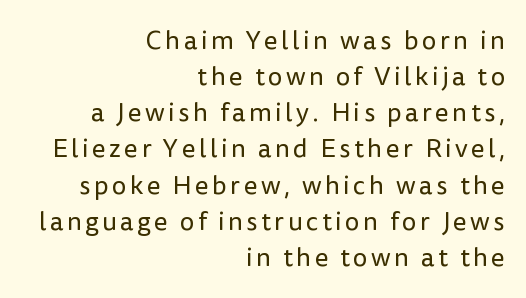
The lines are quadded right. The strokes are not fattened; the text isn't bold. The strip under each line holds only bare page. A typesetter would call this leading conventional body-copy spacing. When letters stand straight like this, we call the style roman or upright.
